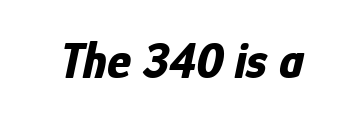
The image shows 51 px bold, condensed type, italic (leaning right); set normal letter spacing, not underlined; low stroke contrast and a medium x-height.
